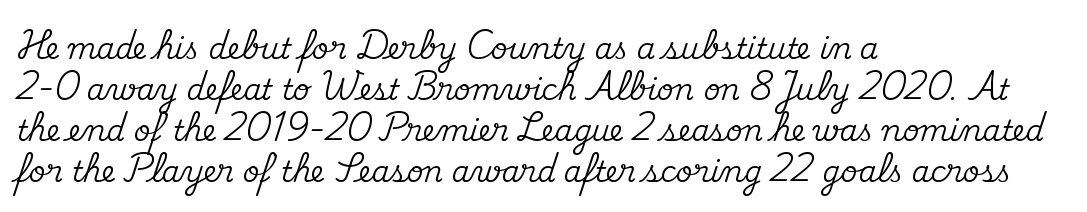
The image shows 29 px serif type; set left-aligned, normal line spacing (1.41x), normal letter spacing, not underlined; medium stroke contrast and a small x-height.
